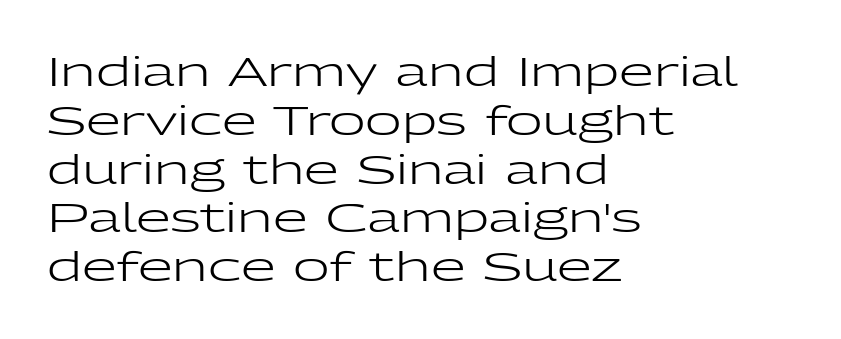
Posture: straight, roman, zero tilt. The setting favours the left margin, as ordinary paragraphs usually do. The strip under each line holds only bare page. Check where the strokes stop: nothing finishes them off — pure sans.
